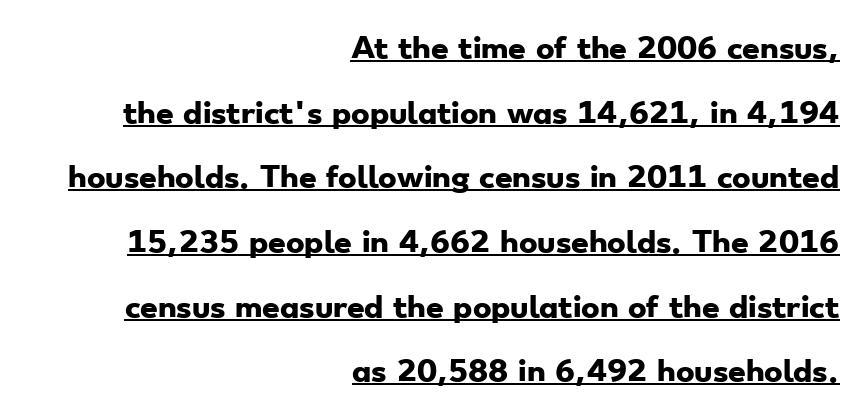
{"serif": "no", "bold": "yes", "weight": "heavy", "width": "wide", "stroke_contrast": "low", "x_height": "small", "monospaced": "no", "underline": "yes", "align": "right", "line_spacing": "loose", "line_spacing_ratio": 2.31, "letter_spacing": "normal", "letter_spacing_em": 0.0, "glyph_px": 28}
